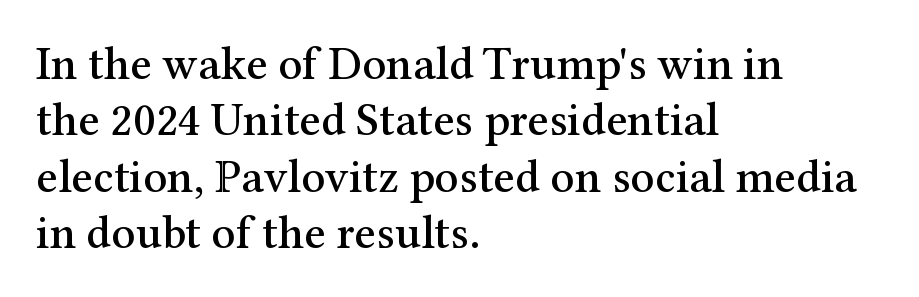
Q: Is the text italic (slanted)? A: No, it is upright.
Q: Is the typeface a serif or a sans-serif typeface? A: Serif.
Q: Is the text underlined? A: No.
Q: How is the paragraph aligned? A: Left-aligned.
Q: Is the spacing between letters normal or unusually wide? A: Normal.
Q: Width (condensed, normal, or wide)? A: Normal.
Q: Stroke contrast? A: Medium.
Q: x-height? A: Medium.
Q: Monospaced? A: No.
